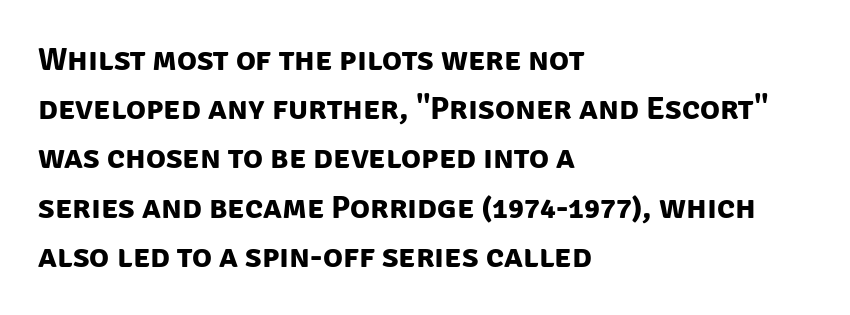
Q: Is the text bold? A: Yes.
Q: Is the typeface a serif or a sans-serif typeface? A: Sans-serif.
Q: Is the text underlined? A: No.
Q: How is the paragraph aligned? A: Left-aligned.
Q: Is the spacing between letters normal or unusually wide? A: Normal.
Q: Is the spacing between lines tight, normal or loose? A: Normal.
Q: Width (condensed, normal, or wide)? A: Normal.
Q: Stroke contrast? A: Low.
Q: x-height? A: Large.
Q: Monospaced? A: No.
